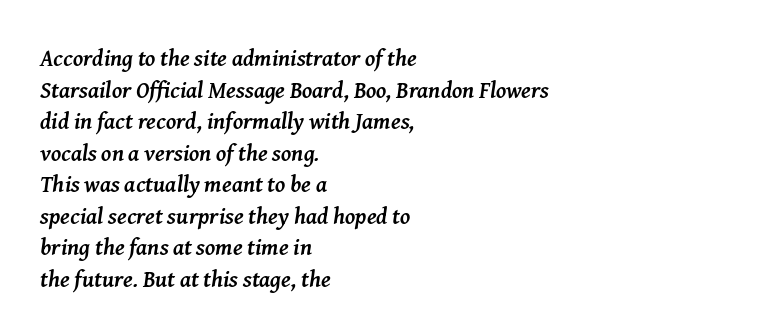
Q: Is the text bold? A: Yes.
Q: Is the text italic (slanted)? A: Yes, it leans right by about 8 degrees.
Q: Is the text underlined? A: No.
Q: How is the paragraph aligned? A: Left-aligned.
Q: Is the spacing between letters normal or unusually wide? A: Normal.
Q: Is the spacing between lines tight, normal or loose? A: Normal.
